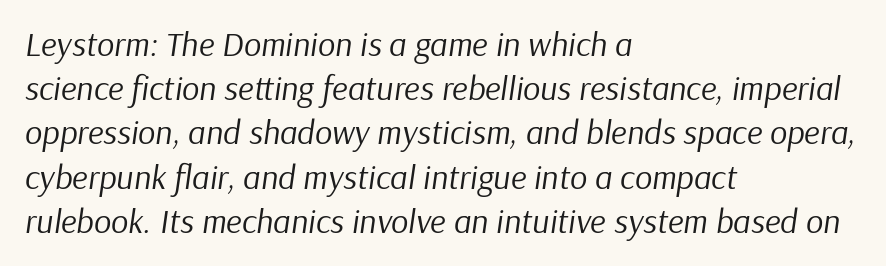
Q: Is the text bold? A: No.
Q: Is the text italic (slanted)? A: Yes, it leans right by about 9 degrees.
Q: Is the text underlined? A: No.
Q: How is the paragraph aligned? A: Left-aligned.
Q: Is the spacing between letters normal or unusually wide? A: Normal.
Q: Is the spacing between lines tight, normal or loose? A: Normal.
Q: Width (condensed, normal, or wide)? A: Normal.
Q: Stroke contrast? A: Low.
Q: x-height? A: Medium.
Q: Monospaced? A: No.
